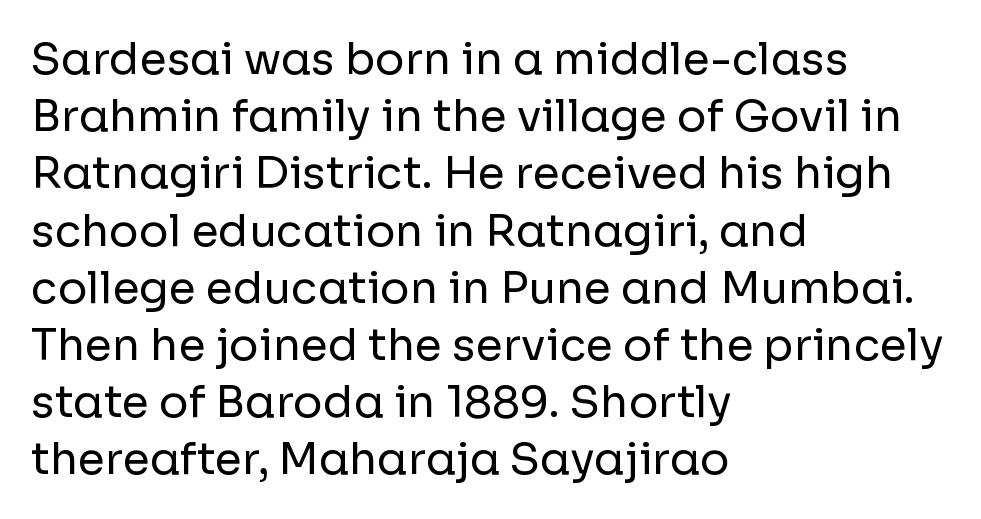
The image shows 44 px regular-weight sans-serif type, upright; set left-aligned, normal line spacing (1.3x), normal letter spacing, not underlined; low stroke contrast and a medium x-height.
